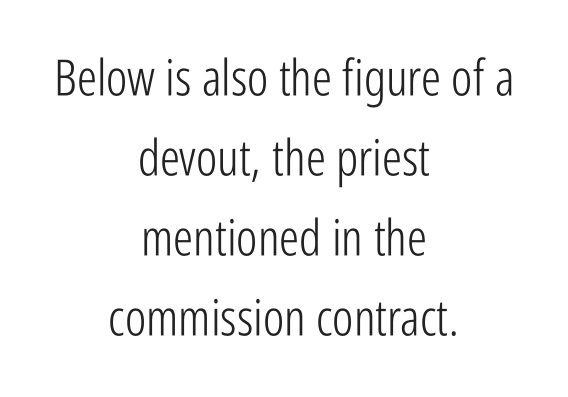
Q: Is the text bold? A: No.
Q: Is the text italic (slanted)? A: No, it is upright.
Q: Is the typeface a serif or a sans-serif typeface? A: Sans-serif.
Q: Is the text underlined? A: No.
Q: How is the paragraph aligned? A: Centered.
Q: Is the spacing between letters normal or unusually wide? A: Normal.
Q: Is the spacing between lines tight, normal or loose? A: Normal.
Q: Width (condensed, normal, or wide)? A: Condensed.
Q: Stroke contrast? A: Low.
Q: x-height? A: Medium.
Q: Monospaced? A: No.
